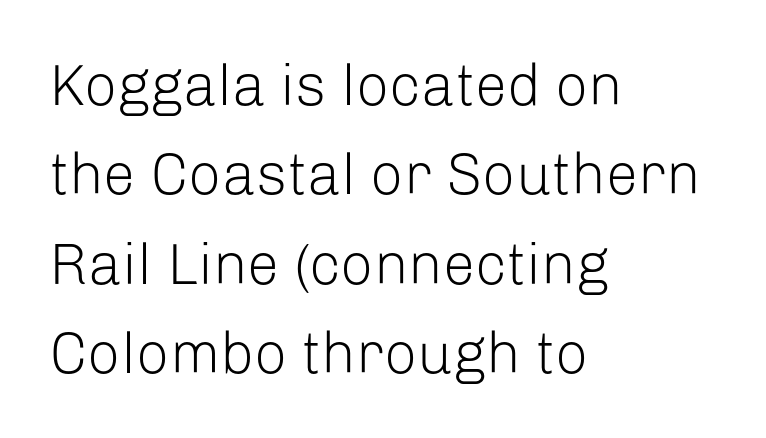
The image shows 58 px light sans-serif type, upright; set left-aligned, normal line spacing (1.54x), normal letter spacing, not underlined; low stroke contrast and a medium x-height.
